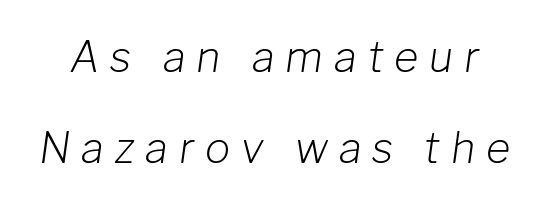
The image shows 42 px light type, italic (leaning right); set loose line spacing (2.17x), unusually wide letter spacing (+0.26 em), not underlined; low stroke contrast and a medium x-height.
